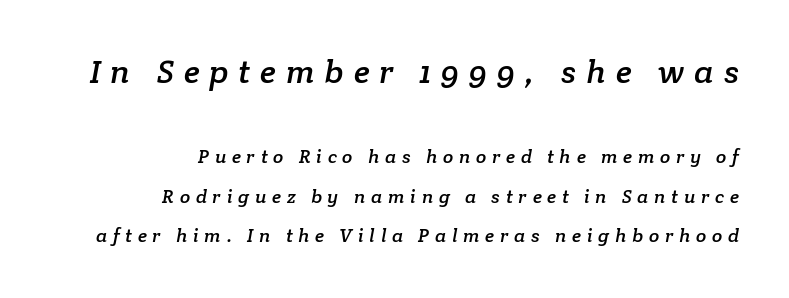
{"serif": "yes", "width": "normal", "stroke_contrast": "low", "x_height": "medium", "monospaced": "no", "underline": "no", "align": "right", "line_spacing": "loose", "line_spacing_ratio": 2.06, "letter_spacing": "wide", "letter_spacing_em": 0.3, "larger_block": "first", "size_ratio": 1.74, "glyph_px": 33}
